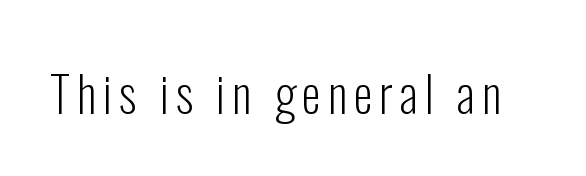
The space beneath each line is pristine and unruled. Examine the stroke ends and you'll find no serifs. In terms of posture, this sample is upright. Is this a heavy cut? Hardly; it is regular or lighter. Think of a printed novel: that variable character pitch is what you see here.
